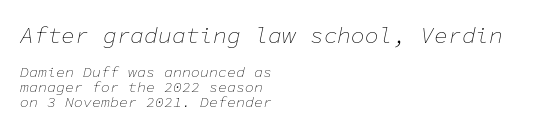
{"italic": "yes", "lean": "right", "slant_degrees": 11, "bold": "no", "underline": "no", "align": "left", "line_spacing": "tight", "line_spacing_ratio": 1.02, "letter_spacing": "normal", "letter_spacing_em": 0.0, "larger_block": "first", "size_ratio": 1.53, "glyph_px": 23}
